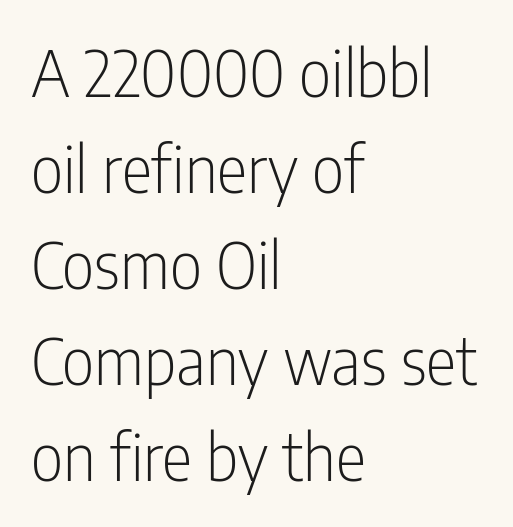
Check where the strokes stop: nothing finishes them off — pure sans. Is the block centered? No — it sits flush against the left margin. Spacing verdict: proportional, widths tailored to each character. Each new line begins a customary step beneath the previous one.
